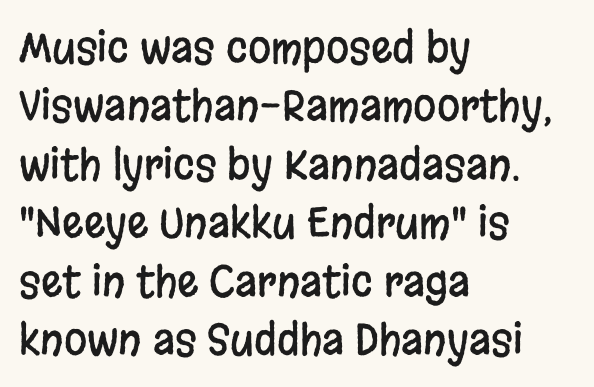
Descenders are the only things crossing below the line. These lines sit exactly where default settings would place them. These lines stack with their left ends in a neat column. This rendering leaves character spacing at its baseline value. It's the straight-up-and-down kind of type.
